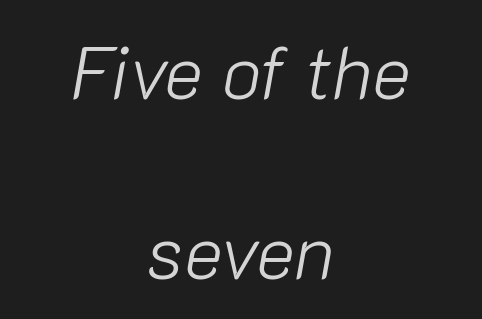
Q: Is the text bold? A: No.
Q: Is the text italic (slanted)? A: Yes, it leans right by about 10 degrees.
Q: Is the text underlined? A: No.
Q: How is the paragraph aligned? A: Centered.
Q: Is the spacing between letters normal or unusually wide? A: Normal.
Q: Is the spacing between lines tight, normal or loose? A: Loose.
Q: Width (condensed, normal, or wide)? A: Normal.
Q: Stroke contrast? A: Low.
Q: x-height? A: Medium.
Q: Monospaced? A: No.
